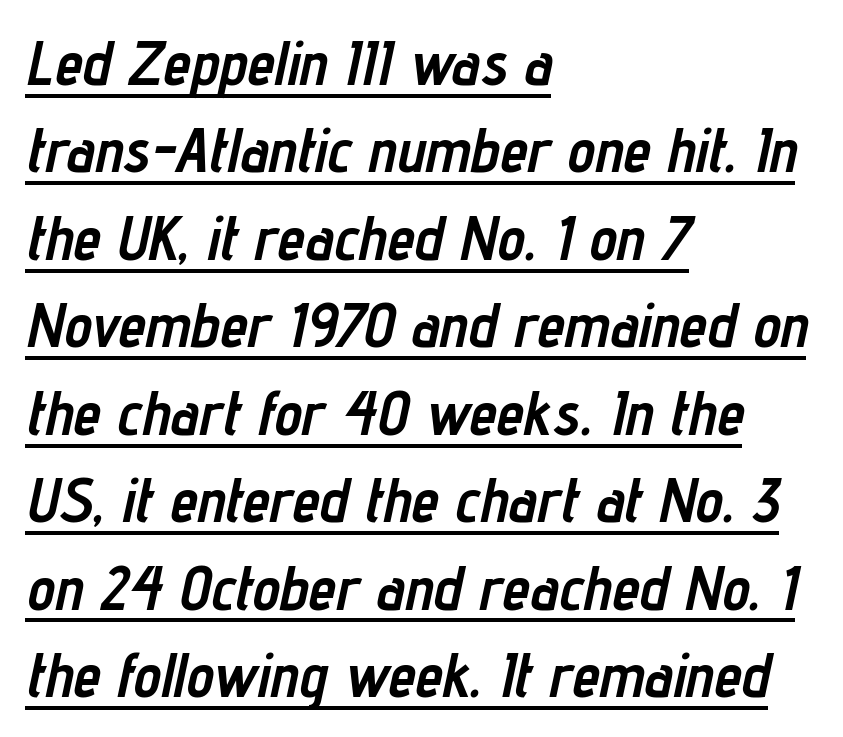
Posture: slanted. Decoration check: the copy is underlined. Think of a printed novel: that variable character pitch is what you see here. Where is the straight margin? On the left.
